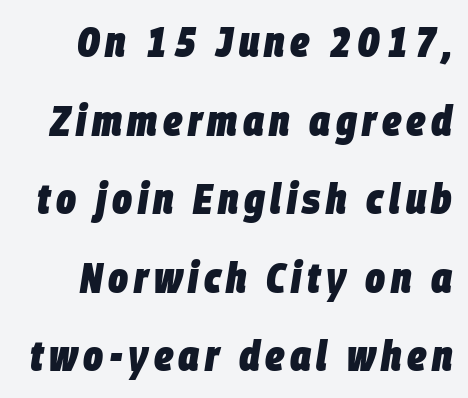
Descenders are the only things crossing below the line. The glyphs look as if they've been sheared to an angle. Proportional: the letters do not fall into vertical columns. The rendering uses a bold face; every stroke is thick and dark.
